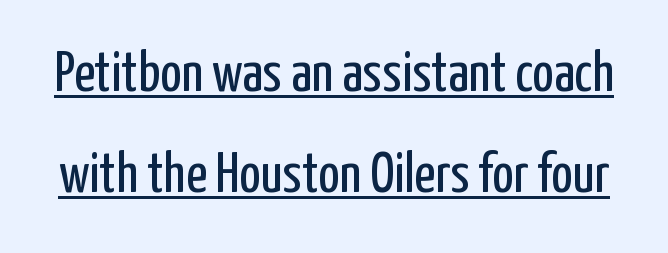
The image shows 57 px regular-weight, condensed sans-serif type, upright; set line spacing 1.77x, normal letter spacing, underlined; low stroke contrast and a medium x-height.
